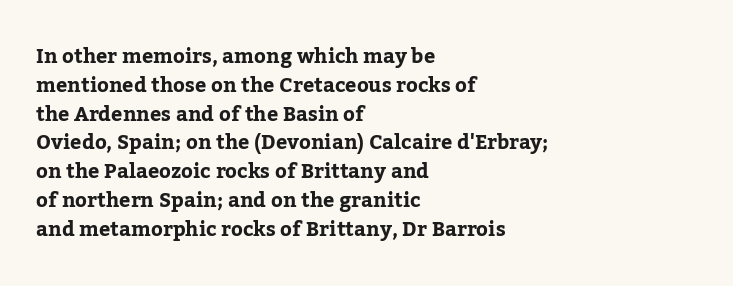
Q: Is the text italic (slanted)? A: No, it is upright.
Q: Is the text underlined? A: No.
Q: How is the paragraph aligned? A: Left-aligned.
Q: Is the spacing between letters normal or unusually wide? A: Normal.
Q: Is the spacing between lines tight, normal or loose? A: Normal.
